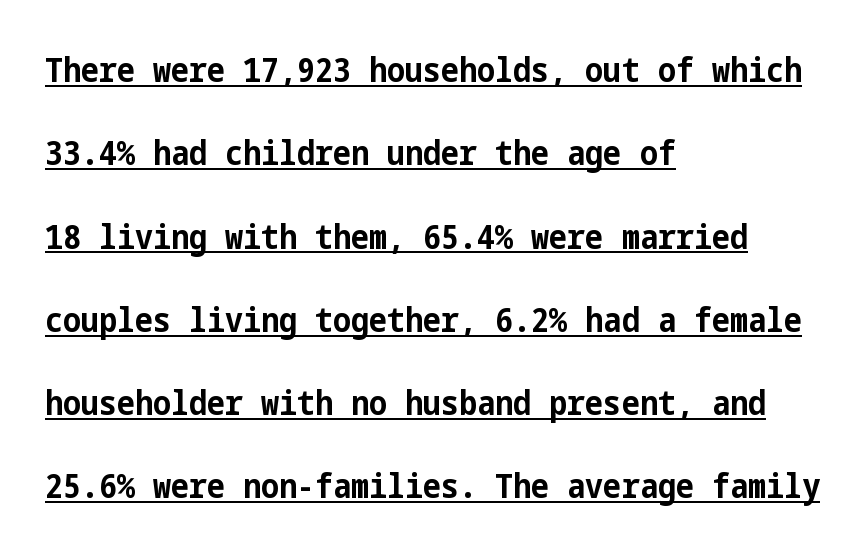
{"serif": "no", "italic": "no", "bold": "yes", "weight": "bold", "width": "condensed", "stroke_contrast": "low", "x_height": "medium", "underline": "yes", "align": "left", "line_spacing": "loose", "line_spacing_ratio": 2.45, "letter_spacing": "normal", "letter_spacing_em": 0.0, "glyph_px": 34}
